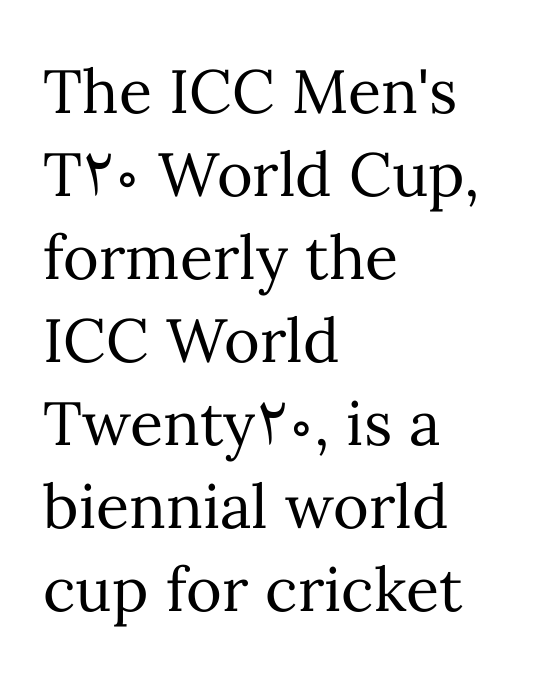
The image shows 61 px regular-weight type, upright; set left-aligned, normal line spacing (1.36x), normal letter spacing, not underlined; medium stroke contrast and a medium x-height.
